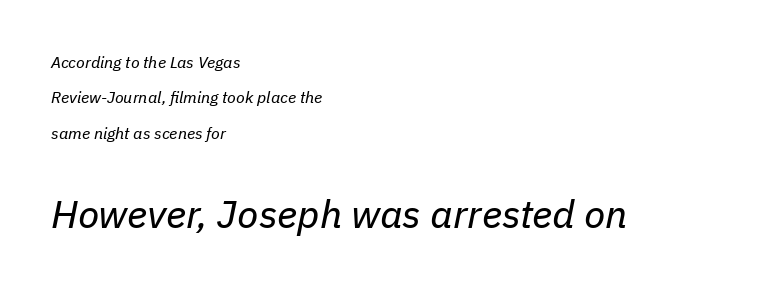
Proportional: the letters do not fall into vertical columns. Looking at the ascenders, they clearly lean. A quiet, ordinary-to-light weight characterises the typeface. Line beginnings align vertically; line endings do not. What stands out about the letter spacing? Nothing — it is the standard amount.
